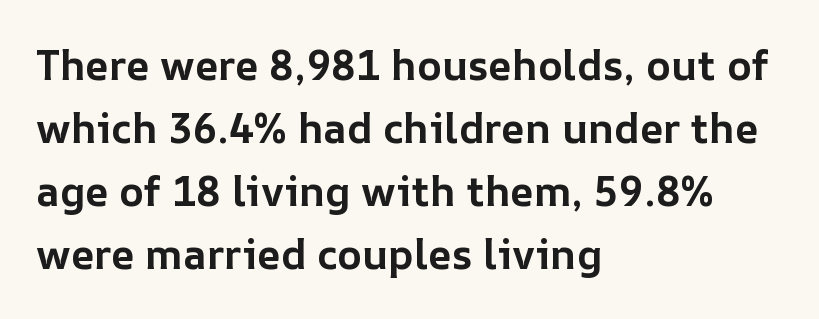
{"italic": "no", "bold": "yes", "weight": "bold", "width": "normal", "stroke_contrast": "low", "x_height": "medium", "monospaced": "no", "underline": "no", "align": "left", "line_spacing": "normal", "line_spacing_ratio": 1.54, "letter_spacing": "normal", "letter_spacing_em": 0.0, "glyph_px": 41}
